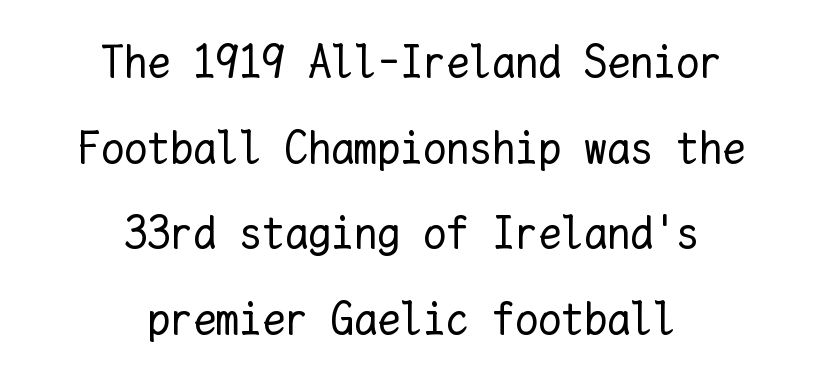
Characters remain perfectly vertical along every line. Descenders hang freely into open space. The line texture is even and compact thanks to regular tracking. Do the characters align in a grid? Yes, the font is monospaced. Casual observation: everything's sitting right in the middle. Caption: face not bold, strokes unweighted.
